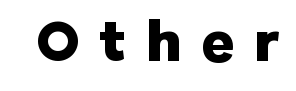
{"serif": "no", "italic": "no", "bold": "yes", "weight": "heavy", "width": "normal", "stroke_contrast": "low", "x_height": "medium", "monospaced": "no", "underline": "no", "letter_spacing": "wide", "letter_spacing_em": 0.34, "glyph_px": 58}
